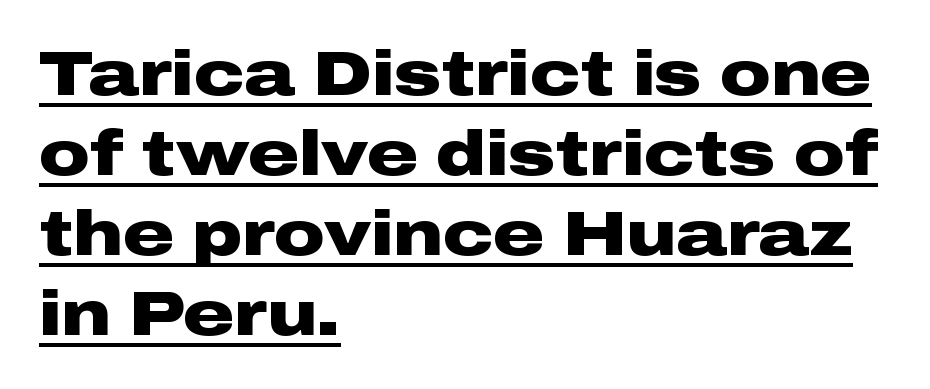
The image shows 63 px heavy, wide sans-serif type, upright; set left-aligned, normal line spacing (1.27x), normal letter spacing, underlined; low stroke contrast and a medium x-height.
